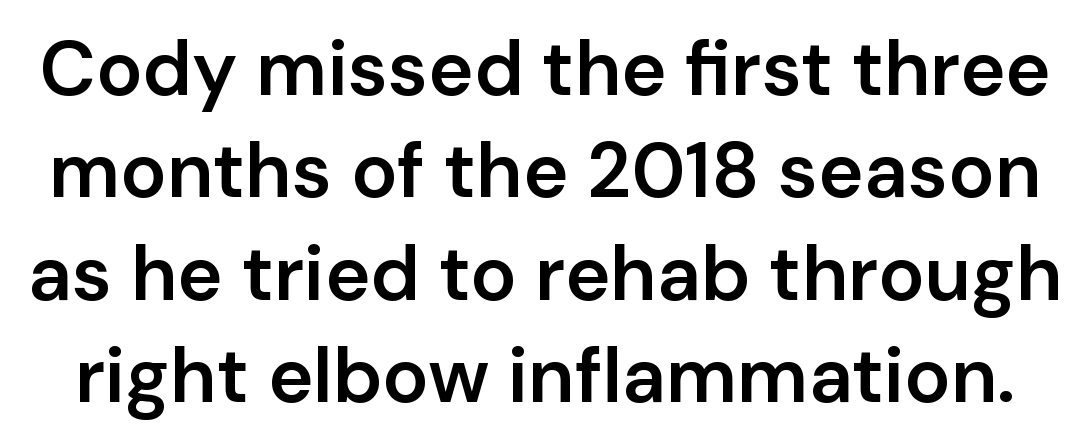
{"serif": "no", "italic": "no", "bold": "semi", "weight": "semibold", "width": "normal", "stroke_contrast": "low", "x_height": "medium", "monospaced": "no", "underline": "no", "line_spacing": "normal", "line_spacing_ratio": 1.33, "letter_spacing": "normal", "letter_spacing_em": 0.0, "glyph_px": 77}
